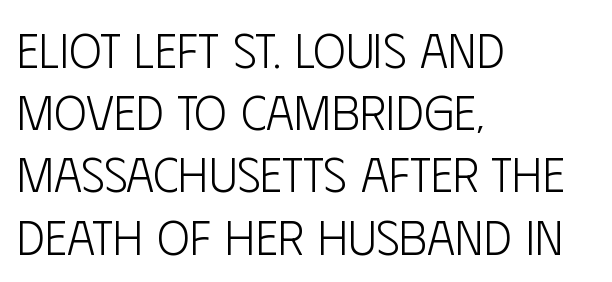
A roman cut, with each character standing at attention. Words appear dense and cohesive because spacing is normal. The typesetting does not lean heavy: it is not bold. Nothing sits at the stroke ends, so this counts as sans-serif.
